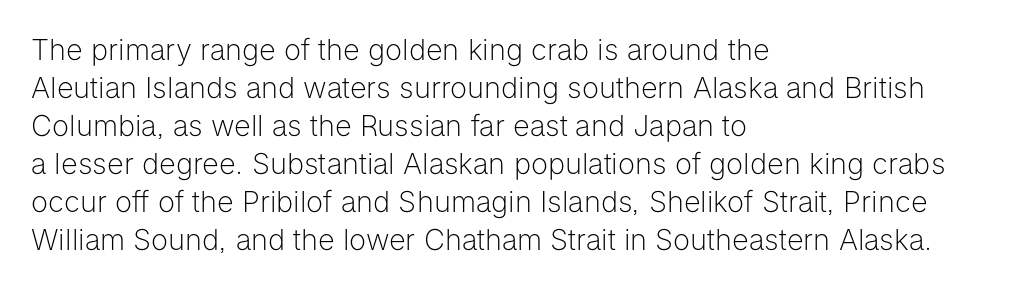
{"serif": "no", "italic": "no", "bold": "no", "weight": "light", "width": "normal", "stroke_contrast": "low", "x_height": "medium", "monospaced": "no", "underline": "no", "align": "left", "line_spacing": "normal", "line_spacing_ratio": 1.31, "letter_spacing": "normal", "letter_spacing_em": 0.0, "glyph_px": 29}
